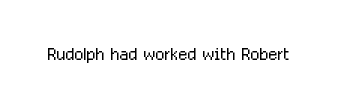
{"italic": "no", "bold": "no", "underline": "no", "letter_spacing": "normal", "letter_spacing_em": 0.0, "glyph_px": 24}
